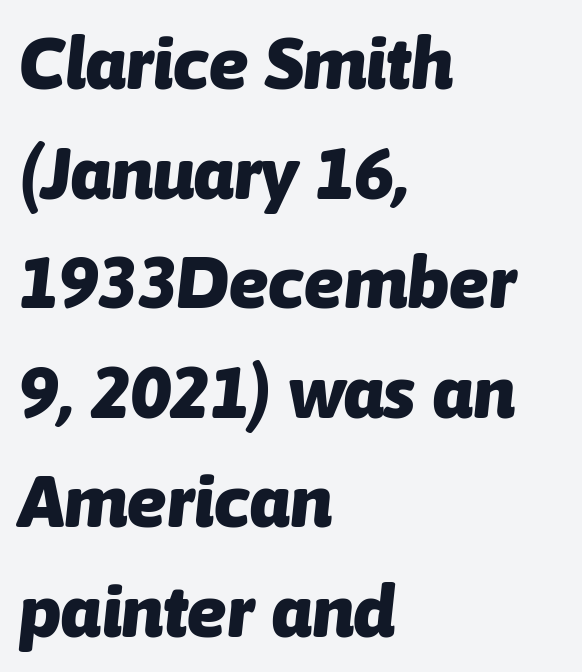
Is the type slanted? Yes — the strokes lean at a clear angle. On the weight axis this lands at bold, roughly 700. Here the designer chose a conventional face with non-uniform glyph widths. The rendering uses a moderate line-height, typical for paragraphs. There is no visible air inserted between adjacent glyphs.
